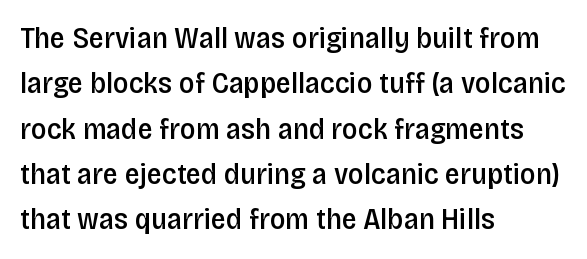
This sample has the flowing, uneven cadence of proportional lettering. The font's upright variant was chosen for this text. Students, this is semibold: more ink than regular, less than bold. The letters sit at their default tracking, neither squeezed nor spread.
